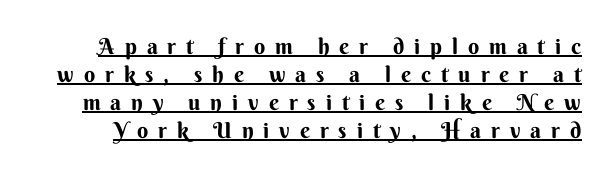
A dark, heavy texture on the line: the type is bold. A normal amount of white space separates one row of letters from the next. Display-style spreading of the glyphs; the letterfit is very open. The rendered words wear a rule along their underside.
